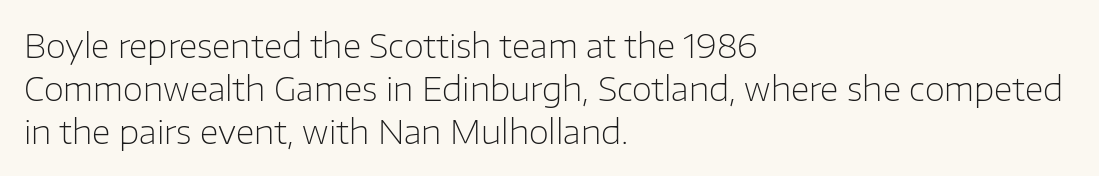
The image shows 33 px light sans-serif type, upright; set left-aligned, normal line spacing (1.3x), normal letter spacing, not underlined; low stroke contrast and a medium x-height.
